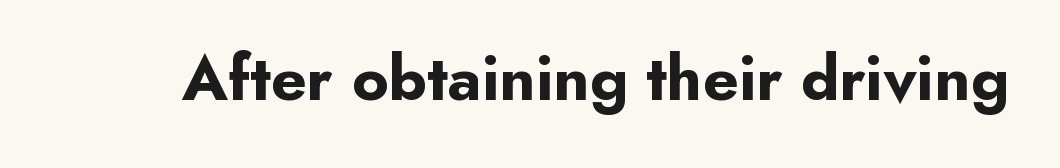
{"serif": "no", "italic": "no", "bold": "yes", "weight": "bold", "width": "normal", "stroke_contrast": "low", "x_height": "small", "monospaced": "no", "underline": "no", "letter_spacing": "normal", "letter_spacing_em": 0.0, "glyph_px": 65}
